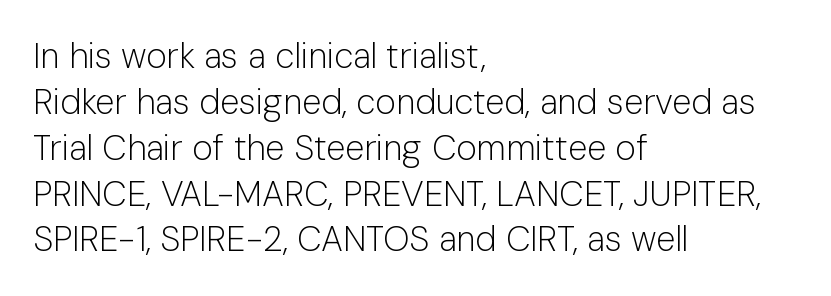
{"serif": "no", "italic": "no", "bold": "no", "weight": "light", "width": "normal", "stroke_contrast": "low", "x_height": "medium", "monospaced": "no", "underline": "no", "align": "left", "line_spacing": "normal", "line_spacing_ratio": 1.31, "letter_spacing": "normal", "letter_spacing_em": 0.0, "glyph_px": 35}
